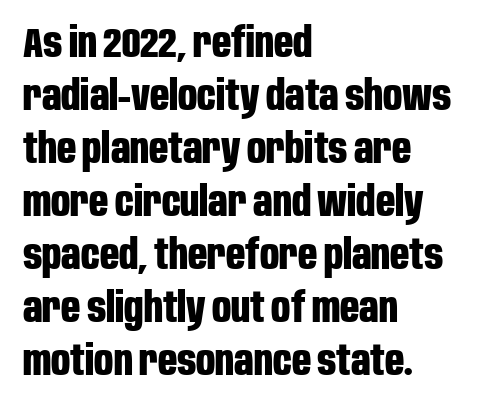
Compared with typical body copy, the letter spacing here is the same. Posture: upright roman. The designer went with a sans here, leaving each stem footless. This rendering features lettering with no underline.
